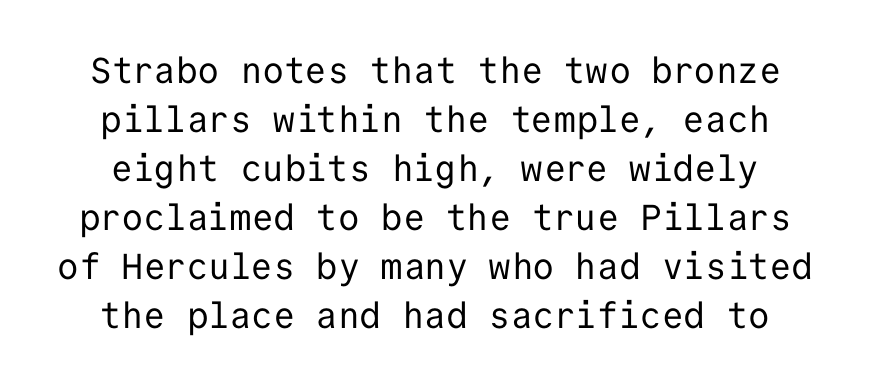
The leading is moderate, giving the passage an even texture. This is sans-serif lettering, the kind often seen on screens and signage. Check the space under the baseline: it is left empty. Italic? Not at all — the glyphs are vertical.
